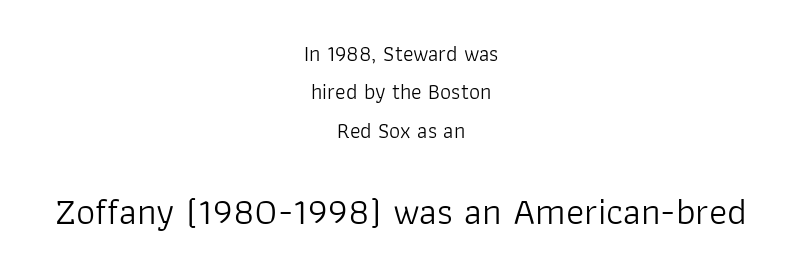
Q: Is the text bold? A: No.
Q: Is the text italic (slanted)? A: No, it is upright.
Q: Is the typeface a serif or a sans-serif typeface? A: Sans-serif.
Q: Is the text underlined? A: No.
Q: How is the paragraph aligned? A: Centered.
Q: Is the spacing between letters normal or unusually wide? A: Normal.
Q: Which block of text is set in a larger size, the first (top) or the second (bottom)? A: The second (bottom) one.
Q: Width (condensed, normal, or wide)? A: Normal.
Q: Stroke contrast? A: Low.
Q: x-height? A: Medium.
Q: Monospaced? A: No.
